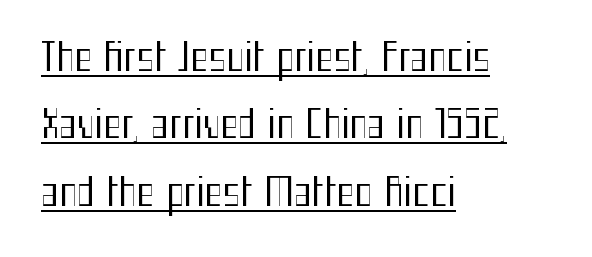
The image shows 38 px regular-weight, condensed sans-serif type, upright; set left-aligned, line spacing 1.77x, normal letter spacing, underlined; medium stroke contrast and a medium x-height.
